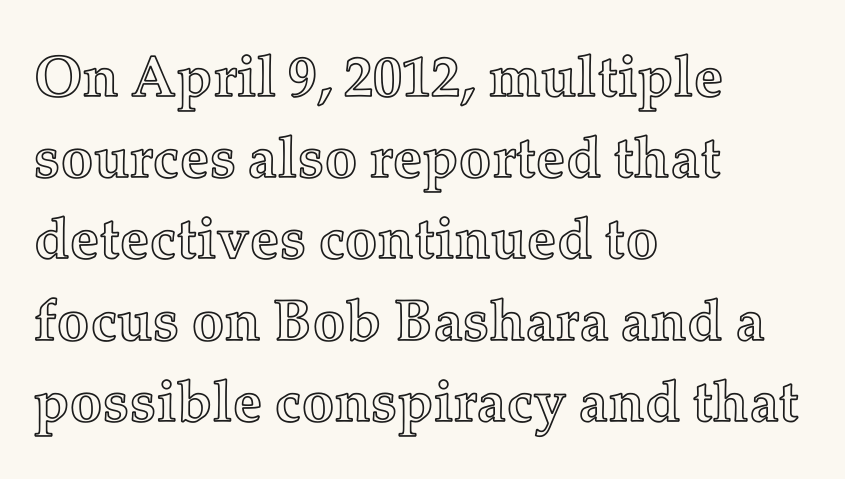
The image shows 58 px text type, upright; set left-aligned, normal line spacing (1.4x), normal letter spacing, not underlined; a medium x-height.
